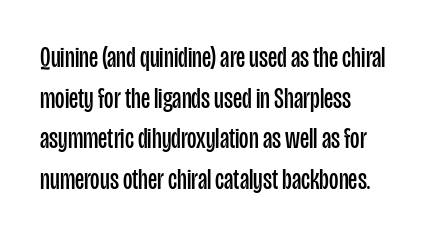
Q: Is the text bold? A: No.
Q: Is the text italic (slanted)? A: No, it is upright.
Q: Is the typeface a serif or a sans-serif typeface? A: Sans-serif.
Q: Is the text underlined? A: No.
Q: How is the paragraph aligned? A: Left-aligned.
Q: Is the spacing between letters normal or unusually wide? A: Normal.
Q: Is the spacing between lines tight, normal or loose? A: Normal.
Q: Width (condensed, normal, or wide)? A: Condensed.
Q: Stroke contrast? A: Low.
Q: x-height? A: Large.
Q: Monospaced? A: No.
